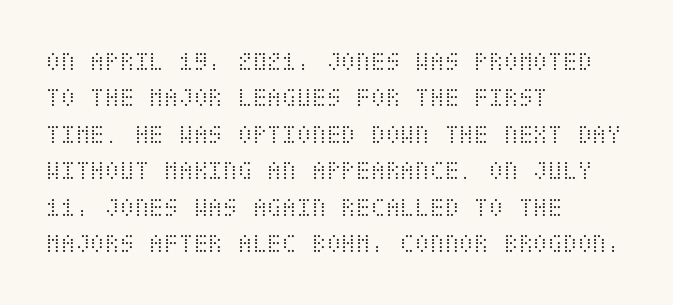
Upright lettering throughout. Reading down the column, the eye jumps a familiar distance to each next line. The typesetting does not lean heavy: it is not bold. Horizontal alignment here is leftward, the default for most running prose. The space directly below the letters is spotless. Glyph-to-glyph distance matches everyday printed text.
